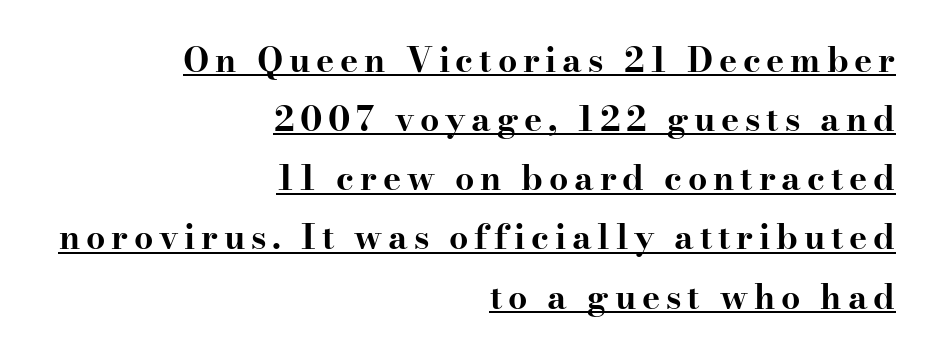
Q: Is the text bold? A: Yes.
Q: Is the text italic (slanted)? A: No, it is upright.
Q: Is the typeface a serif or a sans-serif typeface? A: Serif.
Q: Is the text underlined? A: Yes.
Q: How is the paragraph aligned? A: Right-aligned.
Q: Width (condensed, normal, or wide)? A: Wide.
Q: Stroke contrast? A: High.
Q: x-height? A: Small.
Q: Monospaced? A: No.
